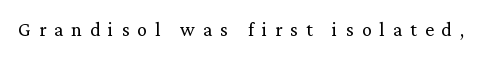
Q: Is the text bold? A: No.
Q: Is the text italic (slanted)? A: No, it is upright.
Q: Is the text underlined? A: No.
Q: Is the spacing between letters normal or unusually wide? A: Unusually wide.
